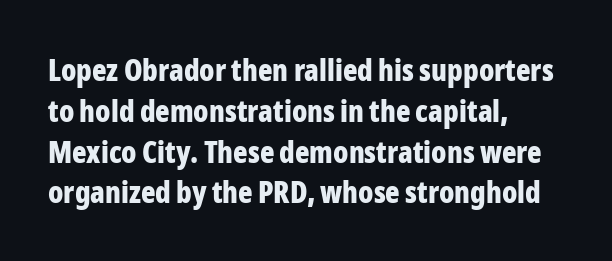
{"serif": "no", "italic": "no", "bold": "yes", "weight": "bold", "width": "condensed", "stroke_contrast": "low", "x_height": "medium", "monospaced": "no", "underline": "no", "align": "left", "line_spacing": "normal", "line_spacing_ratio": 1.36, "letter_spacing": "normal", "letter_spacing_em": 0.0, "glyph_px": 30}
